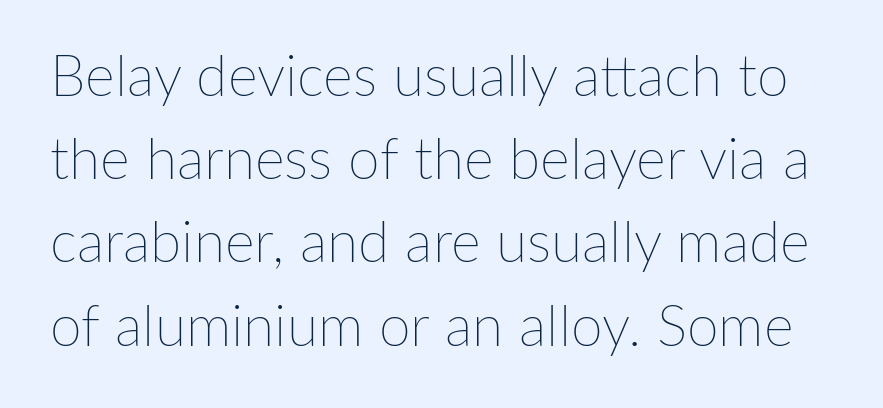
Q: Is the text bold? A: No.
Q: Is the text italic (slanted)? A: No, it is upright.
Q: Is the text underlined? A: No.
Q: Is the spacing between letters normal or unusually wide? A: Normal.
Q: Is the spacing between lines tight, normal or loose? A: Normal.
Q: Width (condensed, normal, or wide)? A: Normal.
Q: Stroke contrast? A: Low.
Q: x-height? A: Medium.
Q: Monospaced? A: No.
